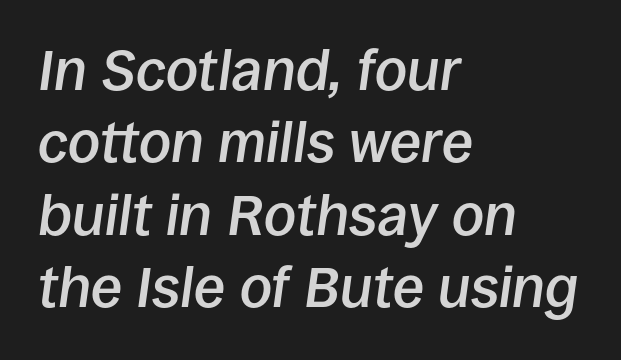
{"italic": "yes", "lean": "right", "slant_degrees": 8, "bold": "semi", "weight": "semibold", "width": "normal", "stroke_contrast": "low", "x_height": "large", "monospaced": "no", "underline": "no", "align": "left", "line_spacing": "normal", "line_spacing_ratio": 1.27, "letter_spacing": "normal", "letter_spacing_em": 0.0, "glyph_px": 57}
